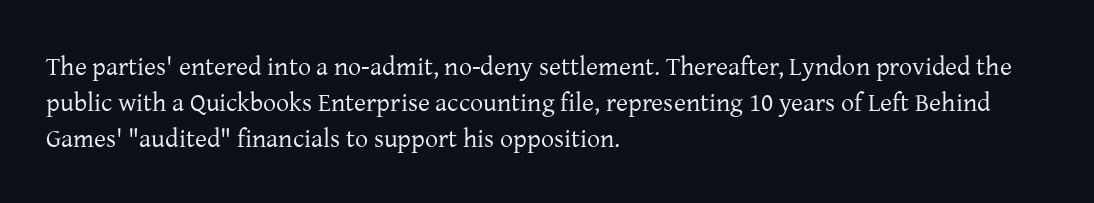
The characters are drawn with everyday or finer stroke widths. Line beginnings align vertically; line endings do not. Rule under the text: the space is simply empty. Words appear dense and cohesive because spacing is normal. Whoever set this chose a conventional vertical rhythm. Rendered with straight, roman letterforms.
